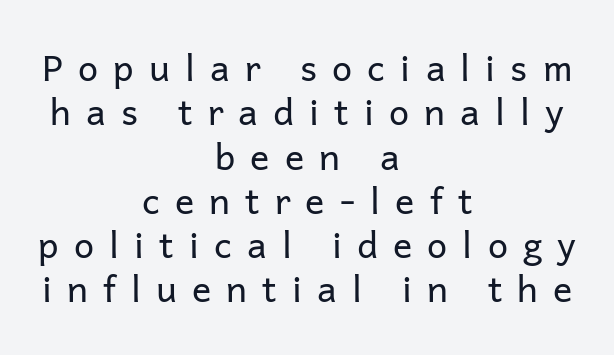
What kind of face is this? One without serifs — a sans. The passage shown is not bold in any degree. Caption: multi-line text, centered on the measure. Note the varied advance widths — an 'i' is clearly narrower than an 'm'. Every character sits straight up, as roman type does. The foot of each line stays bare and open.
